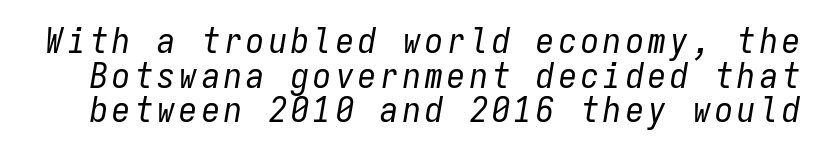
The image shows 36 px regular-weight, condensed type, italic (leaning right), monospaced; set tight line spacing (0.96x), not underlined; low stroke contrast and a medium x-height.
